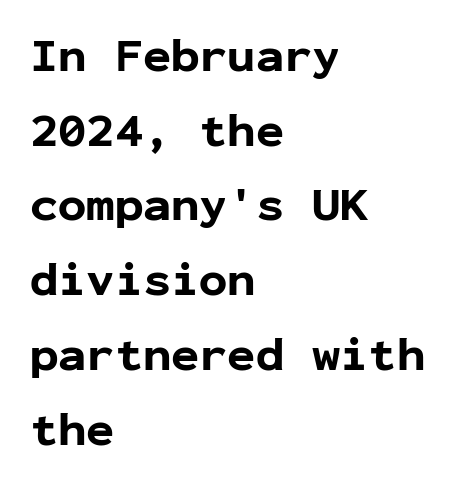
{"serif": "no", "italic": "no", "bold": "yes", "weight": "bold", "width": "normal", "stroke_contrast": "low", "x_height": "medium", "monospaced": "yes", "underline": "no", "align": "left", "line_spacing": "normal", "line_spacing_ratio": 1.59, "letter_spacing": "normal", "letter_spacing_em": 0.0, "glyph_px": 47}
